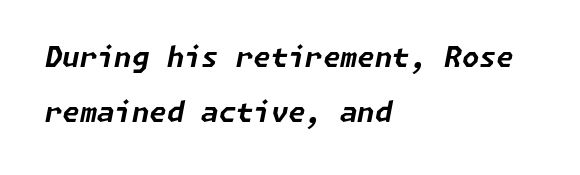
{"italic": "yes", "lean": "right", "slant_degrees": 11, "bold": "yes", "weight": "bold", "width": "normal", "stroke_contrast": "low", "x_height": "medium", "underline": "no", "align": "left", "line_spacing": "loose", "line_spacing_ratio": 1.97, "letter_spacing": "normal", "letter_spacing_em": 0.0, "glyph_px": 28}
